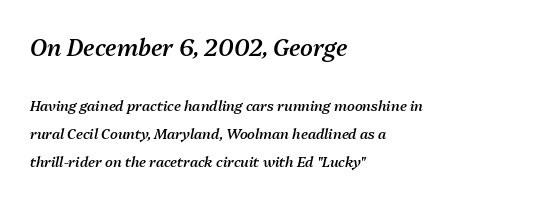
Q: Is the text bold? A: Semi-bold.
Q: Is the text italic (slanted)? A: Yes, it leans right by about 13 degrees.
Q: Is the text underlined? A: No.
Q: How is the paragraph aligned? A: Left-aligned.
Q: Is the spacing between letters normal or unusually wide? A: Normal.
Q: Is the spacing between lines tight, normal or loose? A: Loose.
Q: Which block of text is set in a larger size, the first (top) or the second (bottom)? A: The first (top) one.
